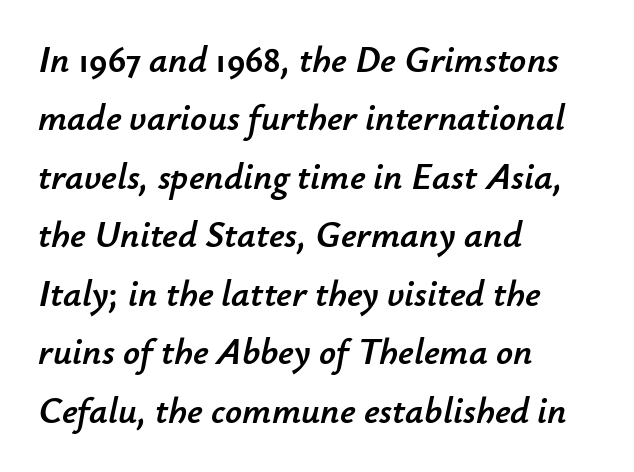
Vertically, the passage feels balanced, rows spaced as you'd expect. Horizontal alignment here is leftward, the default for most running prose. A typesetter would call this proportional, since set widths differ per character. The area under the type is left untouched.
